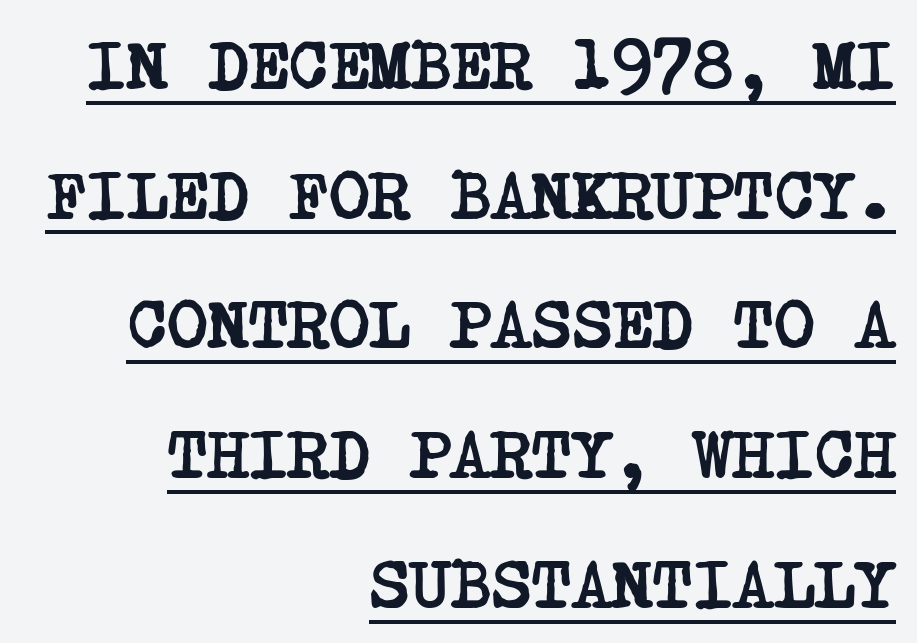
{"serif": "yes", "bold": "yes", "weight": "semibold", "width": "condensed", "stroke_contrast": "low", "x_height": "large", "underline": "yes", "align": "right", "line_spacing_ratio": 1.88, "letter_spacing": "normal", "letter_spacing_em": 0.0, "glyph_px": 69}
